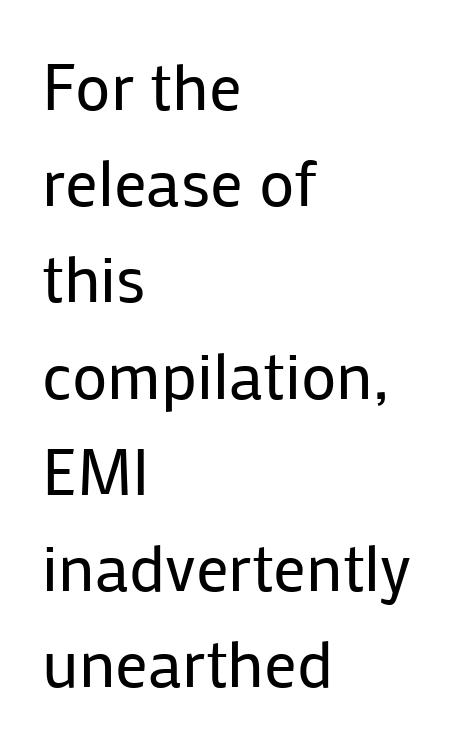
The image shows 65 px regular-weight sans-serif type, upright; set left-aligned, normal line spacing (1.48x), normal letter spacing, not underlined; low stroke contrast and a medium x-height.
